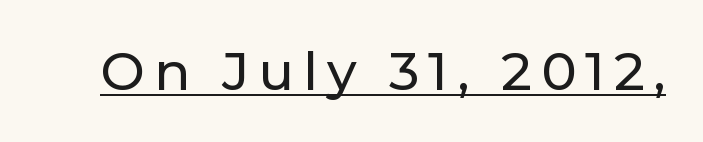
Q: Is the text italic (slanted)? A: No, it is upright.
Q: Is the typeface a serif or a sans-serif typeface? A: Sans-serif.
Q: Is the text underlined? A: Yes.
Q: Width (condensed, normal, or wide)? A: Normal.
Q: Stroke contrast? A: Low.
Q: x-height? A: Medium.
Q: Monospaced? A: No.
